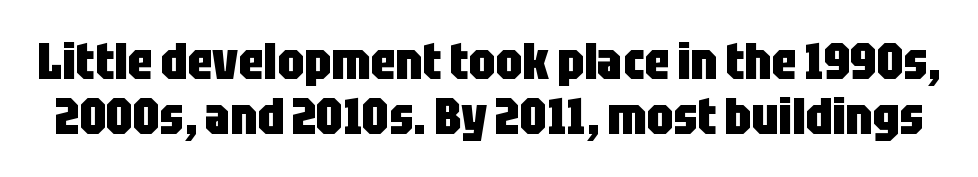
These lines are rendered in a variable-pitch font. A typesetter would call this leading minimal, almost set solid. No word sits above an underline. Regarding serifs, this sample does without them.
